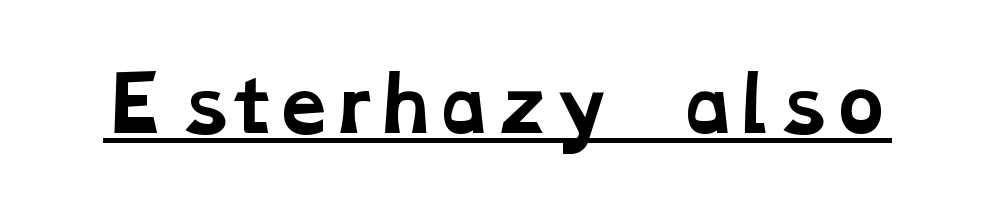
The image shows 72 px bold, wide serif type; set normal letter spacing, underlined; low stroke contrast and a medium x-height.
